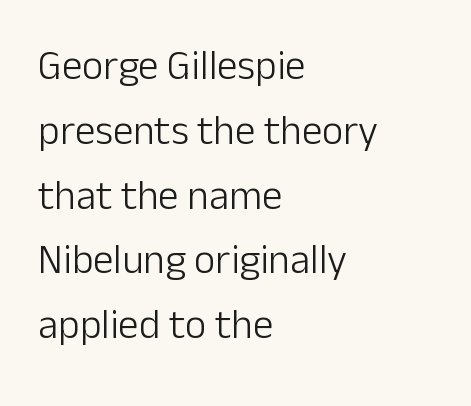
Q: Is the text bold? A: No.
Q: Is the text italic (slanted)? A: No, it is upright.
Q: Is the typeface a serif or a sans-serif typeface? A: Sans-serif.
Q: Is the text underlined? A: No.
Q: How is the paragraph aligned? A: Left-aligned.
Q: Is the spacing between letters normal or unusually wide? A: Normal.
Q: Is the spacing between lines tight, normal or loose? A: Normal.
Q: Width (condensed, normal, or wide)? A: Normal.
Q: Stroke contrast? A: Low.
Q: x-height? A: Medium.
Q: Monospaced? A: No.
